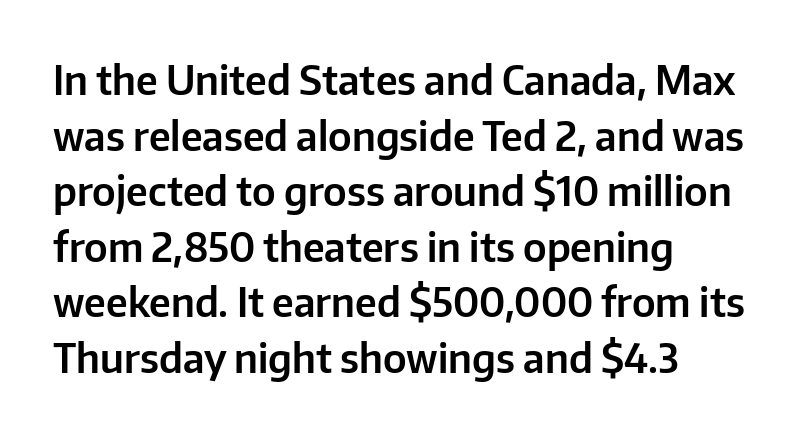
You could not count columns in this text — the font is proportionally spaced. Do the letters lean? They stand straight. Reading down the column, the eye jumps a familiar distance to each next line. Just letters on the line, the space beneath them empty.
